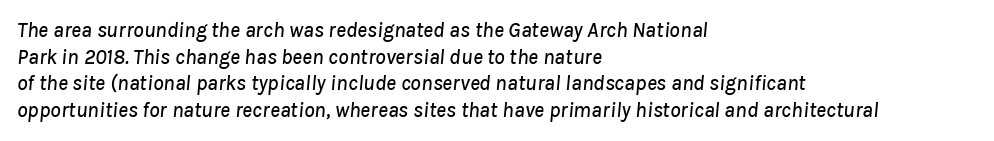
Q: Is the text italic (slanted)? A: Yes, it leans right by about 8 degrees.
Q: Is the text underlined? A: No.
Q: How is the paragraph aligned? A: Left-aligned.
Q: Is the spacing between letters normal or unusually wide? A: Normal.
Q: Is the spacing between lines tight, normal or loose? A: Normal.
